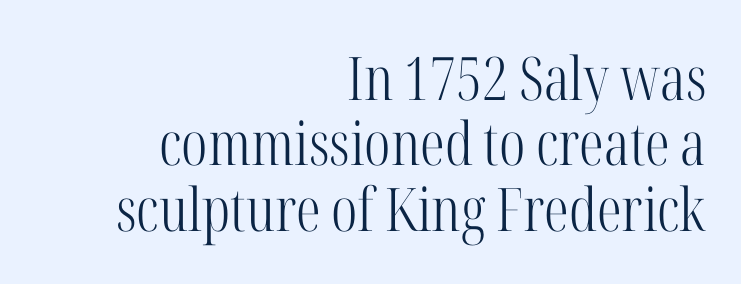
{"serif": "yes", "italic": "no", "bold": "no", "weight": "light", "width": "condensed", "stroke_contrast": "high", "x_height": "medium", "monospaced": "no", "underline": "no", "align": "right", "line_spacing": "tight", "line_spacing_ratio": 1.09, "letter_spacing": "normal", "letter_spacing_em": 0.0, "glyph_px": 60}
